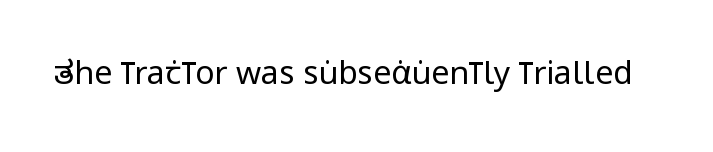
{"serif": "no", "italic": "no", "bold": "no", "weight": "regular", "width": "condensed", "stroke_contrast": "low", "x_height": "large", "monospaced": "no", "underline": "no", "letter_spacing": "normal", "letter_spacing_em": 0.0, "glyph_px": 32}
